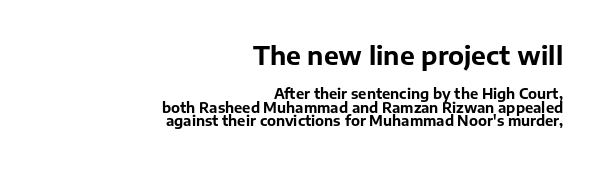
The image shows 25 px bold type, upright; set right-aligned, tight line spacing (0.99x), normal letter spacing, not underlined; the first (top) block is 1.79x larger.
